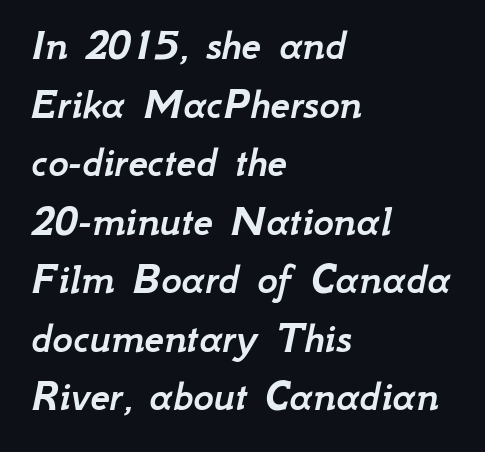
Casual observation: everything's shoved over to the left. Reading down the column, the eye jumps a familiar distance to each next line. Words float on clear page, feet unadorned. A typesetter would call this proportional, since set widths differ per character.
